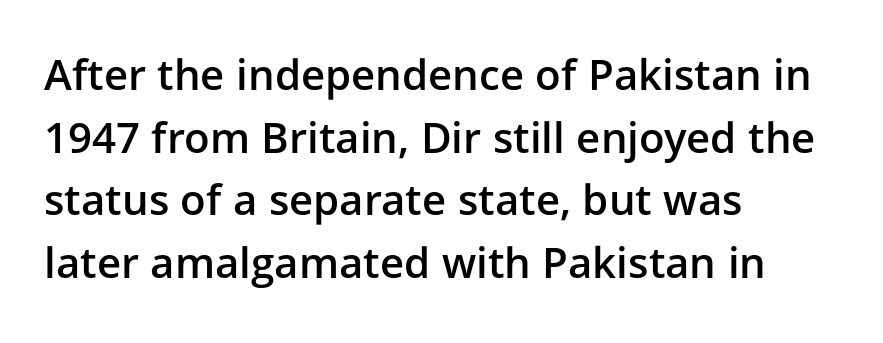
The image shows 42 px semibold sans-serif type, upright; set left-aligned, normal line spacing (1.49x), normal letter spacing, not underlined; low stroke contrast and a medium x-height.
